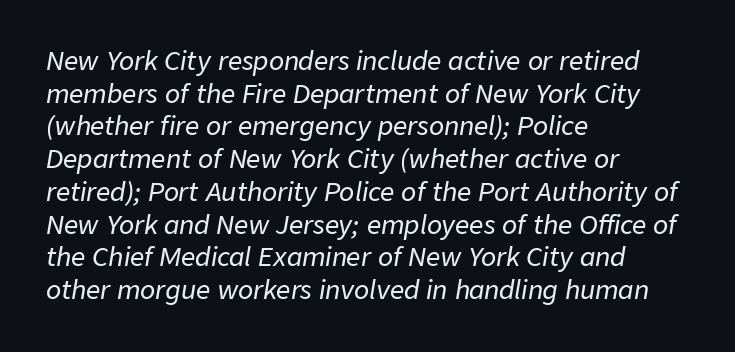
The image shows 25 px text type, italic (leaning right); set left-aligned, normal line spacing (1.31x), normal letter spacing, not underlined.
